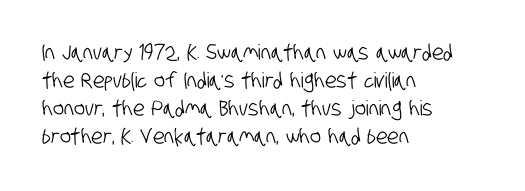
The image shows 21 px text type; set left-aligned, normal line spacing (1.34x), normal letter spacing, not underlined.
